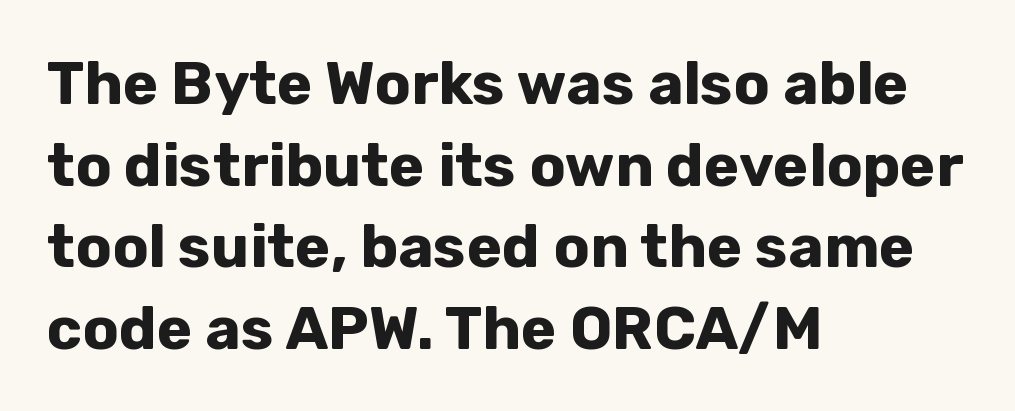
Plain, unruled lines of type. A sans-serif font was chosen for this passage. Layout note: lines flush left. Character widths vary here, with narrow letters taking less room than wide ones.
